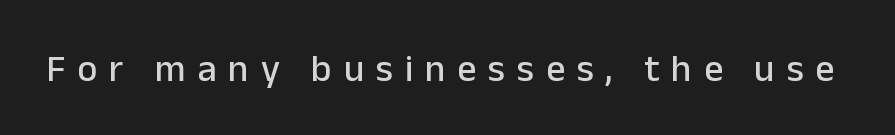
Q: Is the text italic (slanted)? A: No, it is upright.
Q: Is the typeface a serif or a sans-serif typeface? A: Sans-serif.
Q: Is the text underlined? A: No.
Q: Is the spacing between letters normal or unusually wide? A: Unusually wide.
Q: Width (condensed, normal, or wide)? A: Normal.
Q: Stroke contrast? A: Low.
Q: x-height? A: Medium.
Q: Monospaced? A: No.
